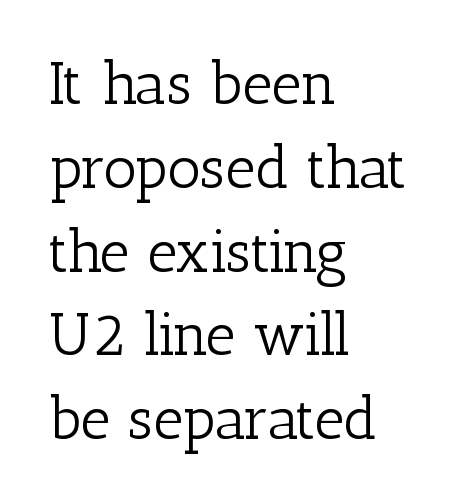
You can tell from the footed stems that serif type was used. Baseline-to-baseline distance is the conventional proportion of letter height. Tracking here is standard; glyphs follow each other at the usual distance. One-word summary of the alignment: left. The gap between lines stays unmarked.
